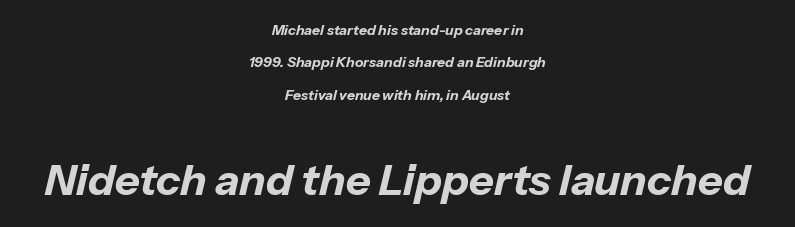
Yep, that's italic — everything's leaning. Heavy-handed strokes throughout: this text is bold. These lines are centered, leaving both edges ragged. You could not count columns in this text — the font is proportionally spaced. Caption: upper text group reduced, lower text group enlarged.
